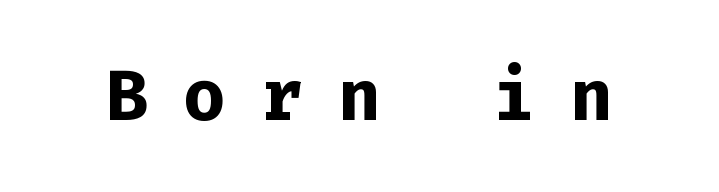
Q: Is the text bold? A: Yes.
Q: Is the text italic (slanted)? A: No, it is upright.
Q: Is the typeface a serif or a sans-serif typeface? A: Sans-serif.
Q: Is the text underlined? A: No.
Q: Is the spacing between letters normal or unusually wide? A: Unusually wide.
Q: Width (condensed, normal, or wide)? A: Normal.
Q: Stroke contrast? A: Low.
Q: x-height? A: Medium.
Q: Monospaced? A: Yes.
